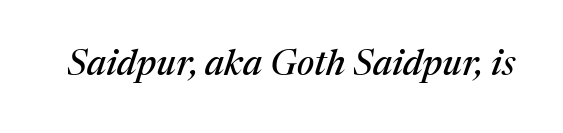
Just letters on the line, the space beneath them empty. To sum up the face: it has serifs. Compared with ordinary roman type, these characters are visibly tilted. The face used here is rendered with its standard letterfit. Here the designer chose a conventional face with non-uniform glyph widths.
